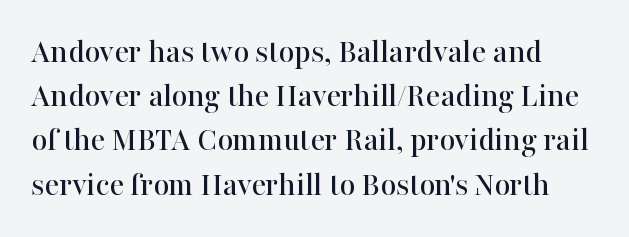
{"serif": "yes", "italic": "no", "width": "normal", "stroke_contrast": "high", "x_height": "medium", "monospaced": "no", "underline": "no", "align": "left", "line_spacing": "normal", "line_spacing_ratio": 1.3, "letter_spacing": "normal", "letter_spacing_em": 0.0, "glyph_px": 34}
